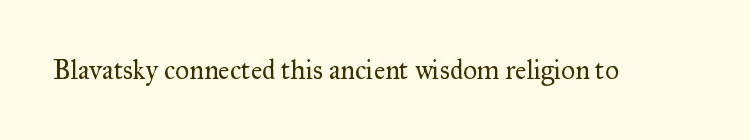
The image shows 27 px text type, upright; set normal letter spacing, not underlined.
